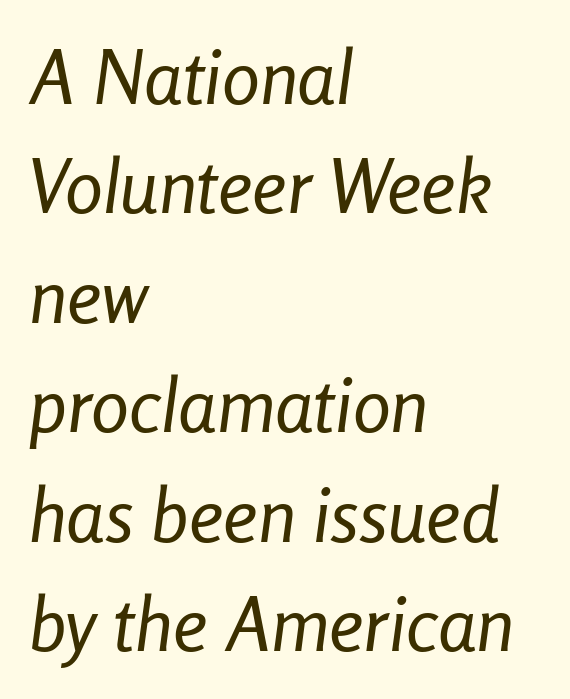
The image shows 76 px regular-weight, condensed type, italic (leaning right); set left-aligned, normal line spacing (1.44x), normal letter spacing, not underlined; low stroke contrast and a medium x-height.
